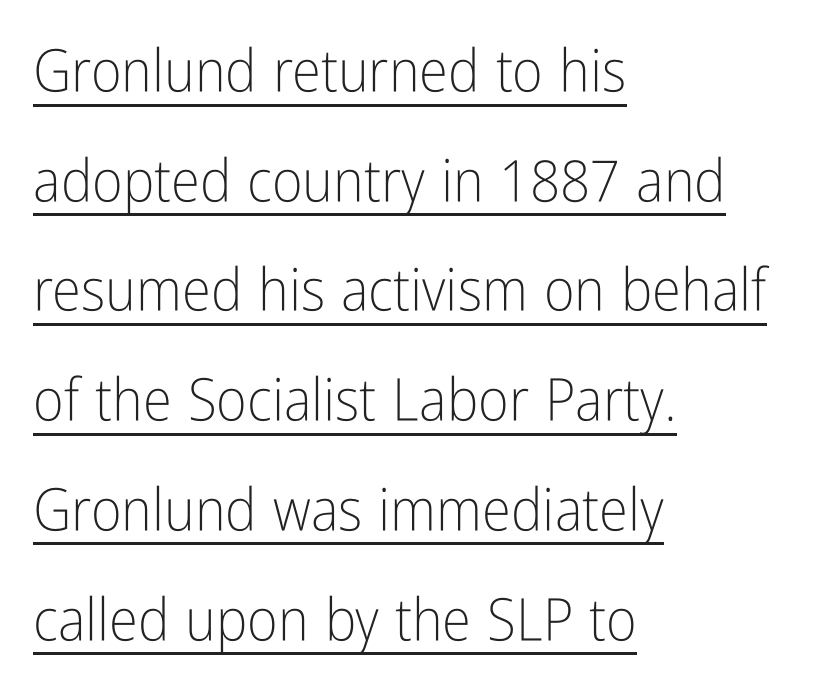
The image shows 59 px light, condensed sans-serif type, upright; set left-aligned, line spacing 1.86x, normal letter spacing, underlined; low stroke contrast and a medium x-height.
